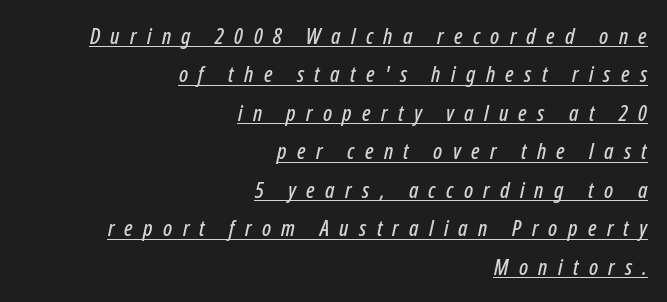
{"italic": "yes", "lean": "right", "slant_degrees": 12, "underline": "yes", "align": "right", "line_spacing_ratio": 1.75, "letter_spacing": "wide", "letter_spacing_em": 0.47, "glyph_px": 22}
